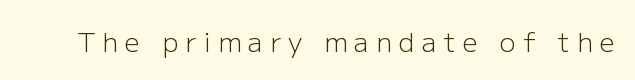
Q: Is the text bold? A: No.
Q: Is the text italic (slanted)? A: No, it is upright.
Q: Is the text underlined? A: No.
Q: Is the spacing between letters normal or unusually wide? A: Unusually wide.
